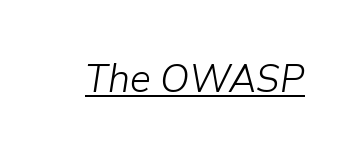
Q: Is the text bold? A: No.
Q: Is the text italic (slanted)? A: Yes, it leans right by about 9 degrees.
Q: Is the text underlined? A: Yes.
Q: Is the spacing between letters normal or unusually wide? A: Normal.
Q: Width (condensed, normal, or wide)? A: Normal.
Q: Stroke contrast? A: Low.
Q: x-height? A: Medium.
Q: Monospaced? A: No.
